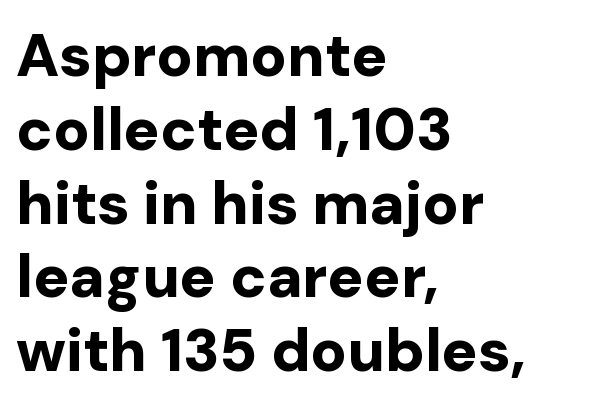
Does extra space separate the letters? No, they use regular spacing. Quick note: not italic, upright. Character widths vary here, with narrow letters taking less room than wide ones. Honestly, there is no underline to notice here at all.
